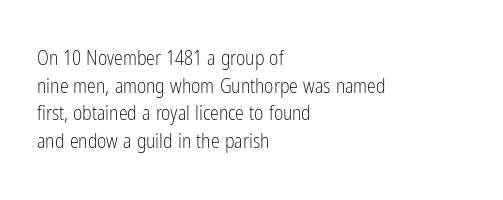
The image shows 20 px text type, upright; set left-aligned, normal line spacing (1.38x), normal letter spacing, not underlined.
